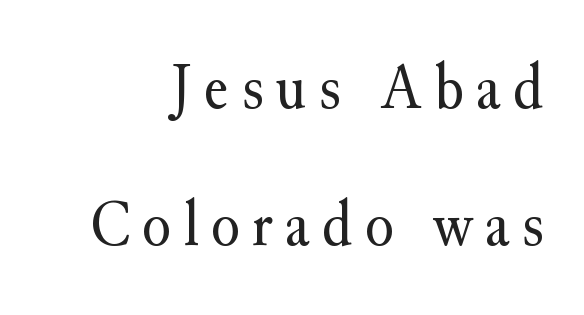
The rendering anchors every line to the right-hand side. The letters stand straight up with perfectly vertical stems. Whoever set this chose breathing room over compactness in the vertical rhythm. The space directly below the letters is spotless. Spacing verdict: proportional, widths tailored to each character. The strokes carry an ordinary text weight at most.
